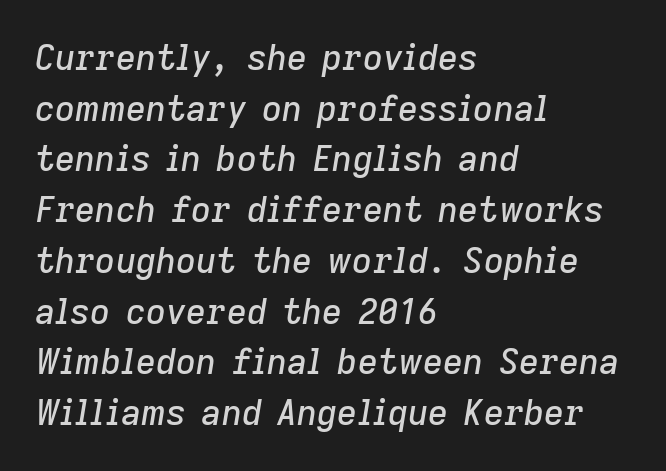
{"italic": "yes", "lean": "right", "slant_degrees": 9, "width": "normal", "stroke_contrast": "low", "x_height": "medium", "monospaced": "no", "underline": "no", "align": "left", "line_spacing": "normal", "line_spacing_ratio": 1.45, "letter_spacing": "normal", "letter_spacing_em": 0.0, "glyph_px": 35}
